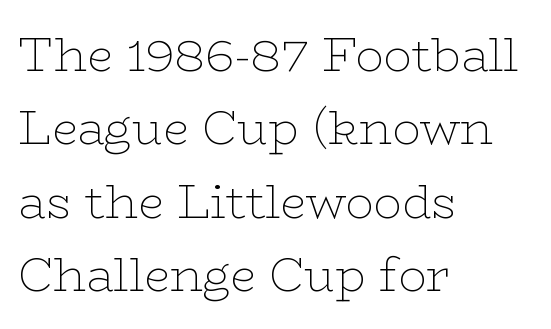
Q: Is the text bold? A: No.
Q: Is the text italic (slanted)? A: No, it is upright.
Q: Is the typeface a serif or a sans-serif typeface? A: Serif.
Q: Is the text underlined? A: No.
Q: How is the paragraph aligned? A: Left-aligned.
Q: Is the spacing between letters normal or unusually wide? A: Normal.
Q: Is the spacing between lines tight, normal or loose? A: Normal.
Q: Width (condensed, normal, or wide)? A: Wide.
Q: Stroke contrast? A: Low.
Q: x-height? A: Medium.
Q: Monospaced? A: No.
